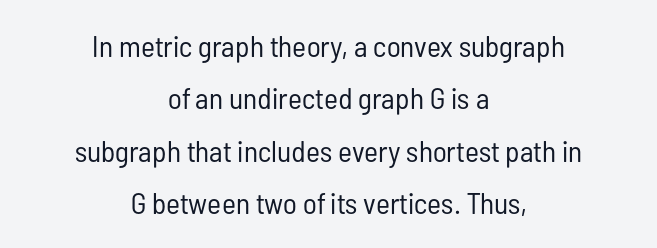
Q: Is the text bold? A: No.
Q: Is the text italic (slanted)? A: No, it is upright.
Q: Is the typeface a serif or a sans-serif typeface? A: Sans-serif.
Q: Is the text underlined? A: No.
Q: How is the paragraph aligned? A: Centered.
Q: Is the spacing between letters normal or unusually wide? A: Normal.
Q: Width (condensed, normal, or wide)? A: Condensed.
Q: Stroke contrast? A: Low.
Q: x-height? A: Medium.
Q: Monospaced? A: No.
